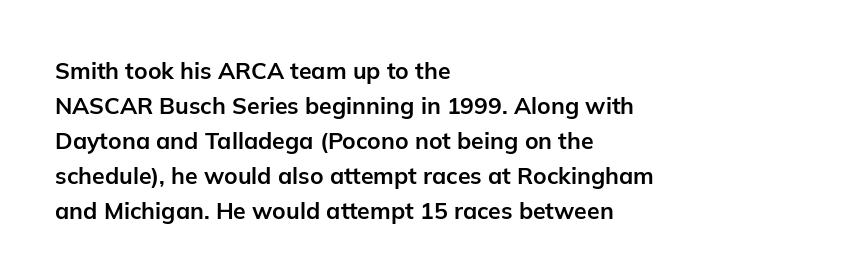
Q: Is the text bold? A: Yes.
Q: Is the text italic (slanted)? A: No, it is upright.
Q: Is the text underlined? A: No.
Q: How is the paragraph aligned? A: Left-aligned.
Q: Is the spacing between letters normal or unusually wide? A: Normal.
Q: Is the spacing between lines tight, normal or loose? A: Normal.
